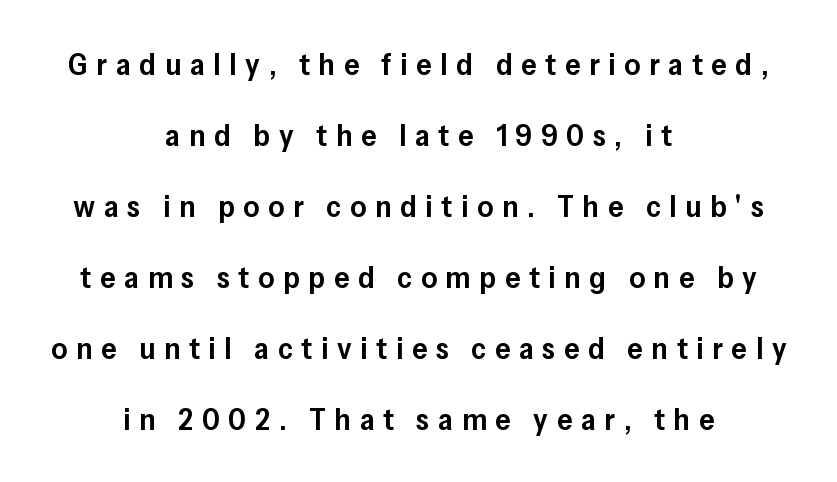
{"serif": "no", "italic": "no", "bold": "semi", "weight": "semibold", "width": "normal", "stroke_contrast": "low", "x_height": "medium", "monospaced": "no", "underline": "no", "align": "center", "line_spacing": "loose", "line_spacing_ratio": 2.29, "letter_spacing": "wide", "letter_spacing_em": 0.28, "glyph_px": 31}
